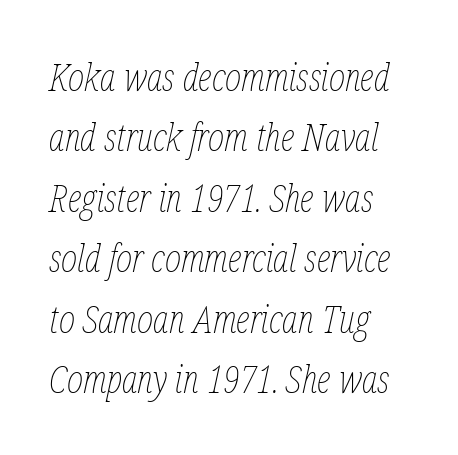
Quick note: interline space is typical. Short and long lines alike share a common starting point at left. Summary of weight: not heavy and not bold. Unmarked baselines from the first word to the last.
